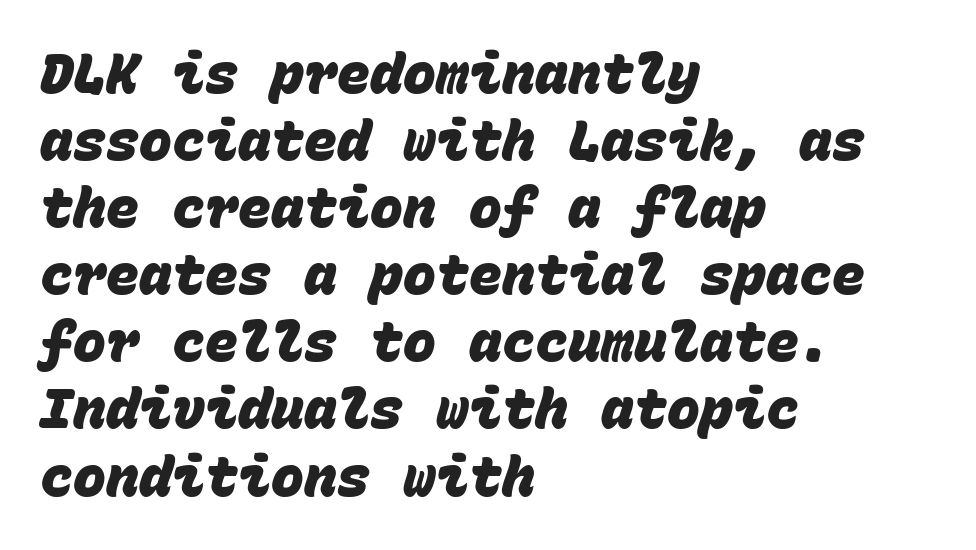
The image shows 55 px heavy sans-serif type, monospaced; set left-aligned, line spacing 1.22x, normal letter spacing, not underlined; low stroke contrast and a large x-height.
